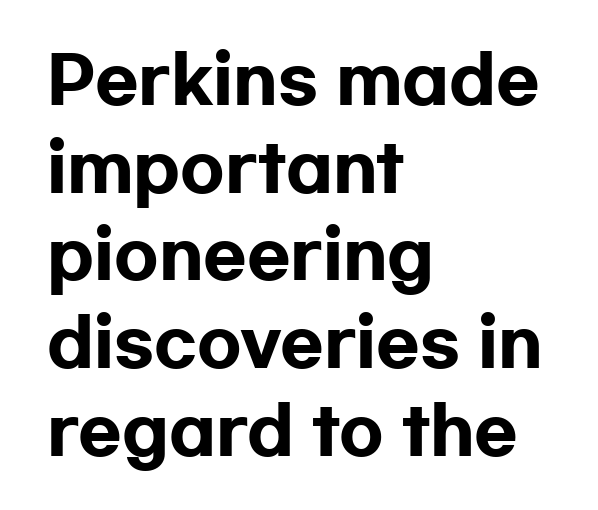
{"serif": "no", "italic": "no", "bold": "yes", "weight": "heavy", "width": "wide", "stroke_contrast": "low", "x_height": "medium", "monospaced": "no", "underline": "no", "align": "left", "line_spacing": "normal", "line_spacing_ratio": 1.37, "letter_spacing": "normal", "letter_spacing_em": 0.0, "glyph_px": 64}
